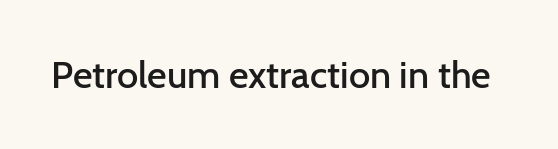
Q: Is the text bold? A: Semi-bold.
Q: Is the text italic (slanted)? A: No, it is upright.
Q: Is the typeface a serif or a sans-serif typeface? A: Sans-serif.
Q: Is the text underlined? A: No.
Q: Is the spacing between letters normal or unusually wide? A: Normal.
Q: Width (condensed, normal, or wide)? A: Normal.
Q: Stroke contrast? A: Low.
Q: x-height? A: Medium.
Q: Monospaced? A: No.
